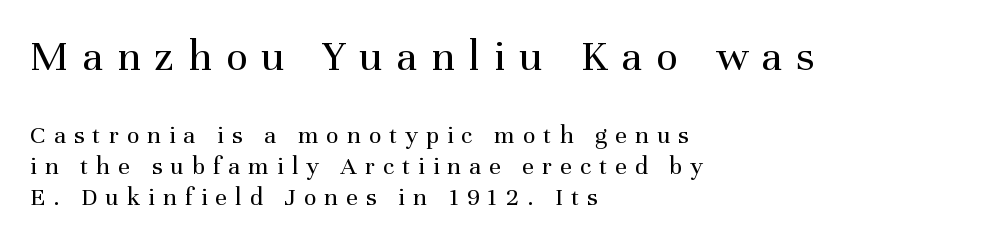
The image shows 45 px regular-weight serif type, upright; set left-aligned, line spacing 1.2x, unusually wide letter spacing (+0.31 em), not underlined; the first (top) block is 1.73x larger; medium stroke contrast and a medium x-height.
